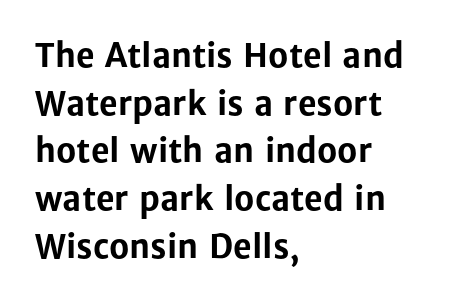
Serif or sans? Sans — the stroke terminals are bare. Visually the block forms a straight wall on the left and a jagged coastline on the right. The letterforms sit shoulder to shoulder at normal distance. Each letter keeps its own natural width here, so spacing adapts to shape. A roman cut, with each character standing at attention.
